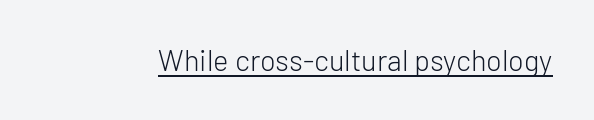
Q: Is the text bold? A: No.
Q: Is the text italic (slanted)? A: No, it is upright.
Q: Is the typeface a serif or a sans-serif typeface? A: Sans-serif.
Q: Is the text underlined? A: Yes.
Q: Is the spacing between letters normal or unusually wide? A: Normal.
Q: Width (condensed, normal, or wide)? A: Normal.
Q: Stroke contrast? A: Low.
Q: x-height? A: Medium.
Q: Monospaced? A: No.
